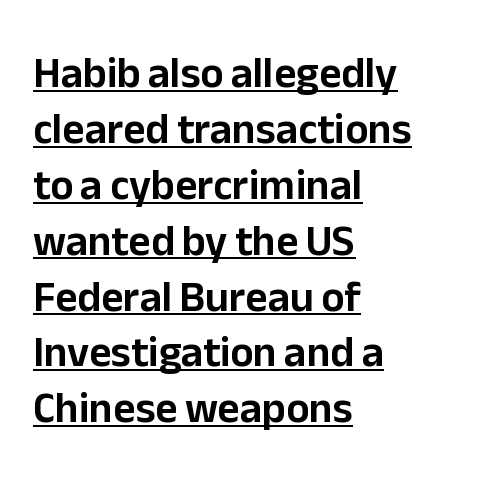
{"serif": "no", "italic": "no", "width": "normal", "stroke_contrast": "low", "x_height": "medium", "monospaced": "no", "underline": "yes", "align": "left", "line_spacing": "normal", "line_spacing_ratio": 1.3, "letter_spacing": "normal", "letter_spacing_em": 0.0, "glyph_px": 43}
